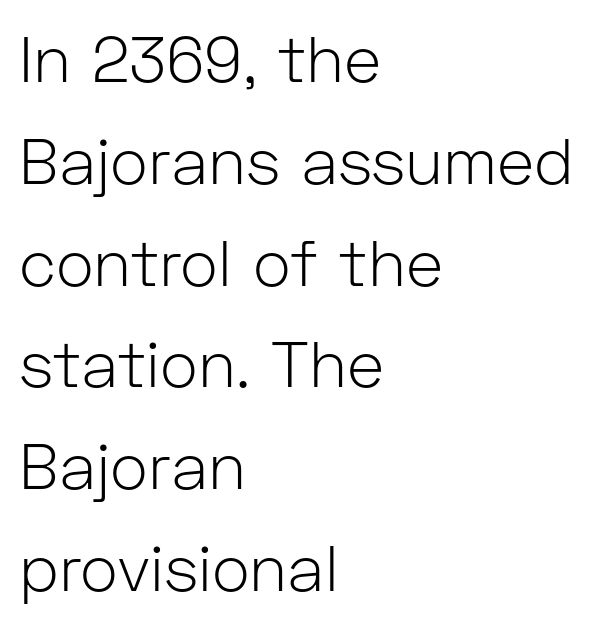
The image shows 64 px light sans-serif type, upright; set left-aligned, normal line spacing (1.59x), normal letter spacing, not underlined; low stroke contrast and a medium x-height.
